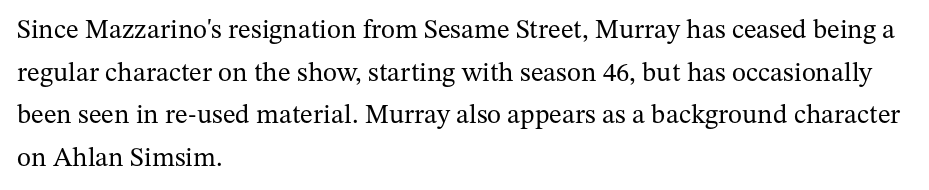
The ragged edge is on the right, which tells us the setting is flush left. Vertical strokes here are truly vertical. Heaviness? Minimal to ordinary, like unemphasized prose. Lines of text with bare space underneath.
